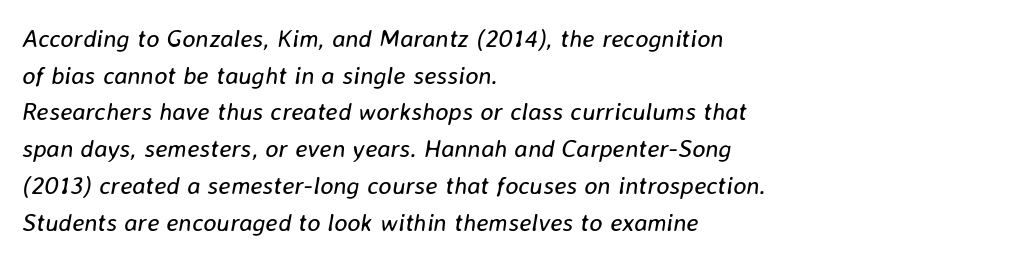
Designer's note — italics engaged. Which margin do the lines hug? The left one — the right edge is uneven. This sample uses plain, unmodified letter spacing. The specimen omits any rule beneath the text block's lines. A quiet, ordinary-to-light weight characterises the typeface.
